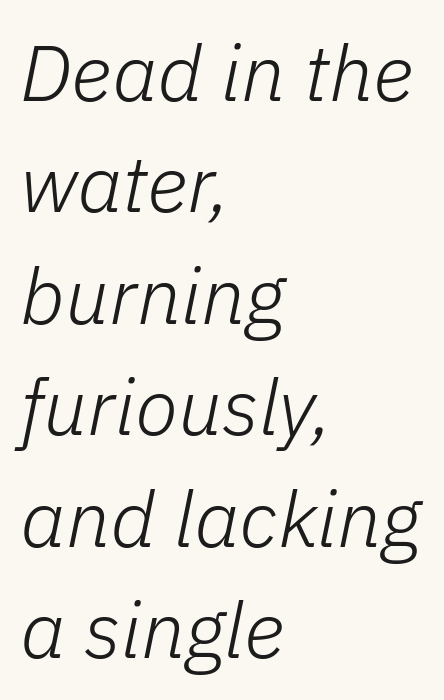
The image shows 79 px light type, italic (leaning right); set left-aligned, normal line spacing (1.41x), normal letter spacing, not underlined; low stroke contrast and a medium x-height.
